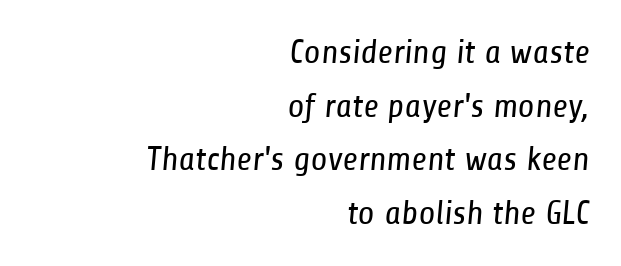
Q: Is the text bold? A: No.
Q: Is the typeface a serif or a sans-serif typeface? A: Sans-serif.
Q: Is the text underlined? A: No.
Q: How is the paragraph aligned? A: Right-aligned.
Q: Is the spacing between letters normal or unusually wide? A: Normal.
Q: Is the spacing between lines tight, normal or loose? A: Normal.
Q: Width (condensed, normal, or wide)? A: Condensed.
Q: Stroke contrast? A: Low.
Q: x-height? A: Medium.
Q: Monospaced? A: No.
